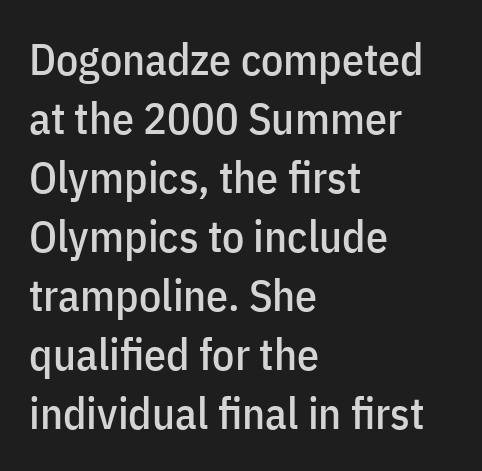
{"serif": "no", "italic": "no", "width": "condensed", "stroke_contrast": "low", "x_height": "medium", "monospaced": "no", "underline": "no", "align": "left", "line_spacing": "normal", "line_spacing_ratio": 1.34, "letter_spacing": "normal", "letter_spacing_em": 0.0, "glyph_px": 44}
